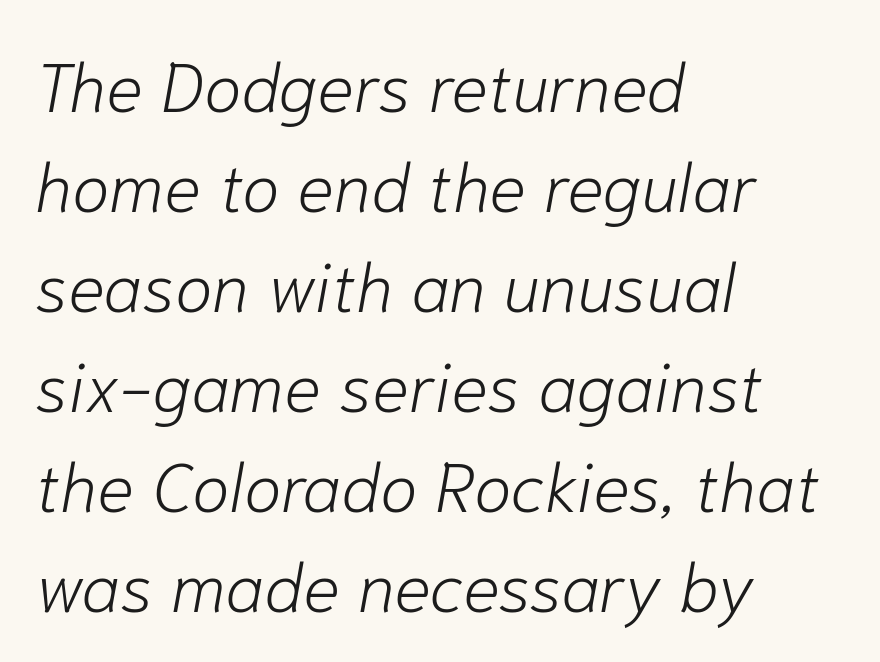
Q: Is the text bold? A: No.
Q: Is the text italic (slanted)? A: Yes, it leans right by about 10 degrees.
Q: Is the text underlined? A: No.
Q: How is the paragraph aligned? A: Left-aligned.
Q: Is the spacing between letters normal or unusually wide? A: Normal.
Q: Is the spacing between lines tight, normal or loose? A: Normal.
Q: Width (condensed, normal, or wide)? A: Normal.
Q: Stroke contrast? A: Low.
Q: x-height? A: Medium.
Q: Monospaced? A: No.
